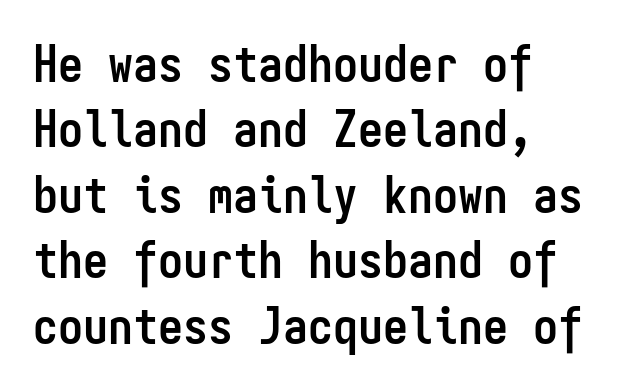
Q: Is the text bold? A: Yes.
Q: Is the text italic (slanted)? A: No, it is upright.
Q: Is the typeface a serif or a sans-serif typeface? A: Sans-serif.
Q: Is the text underlined? A: No.
Q: Is the spacing between letters normal or unusually wide? A: Normal.
Q: Is the spacing between lines tight, normal or loose? A: Normal.
Q: Width (condensed, normal, or wide)? A: Condensed.
Q: Stroke contrast? A: Low.
Q: x-height? A: Medium.
Q: Monospaced? A: Yes.
